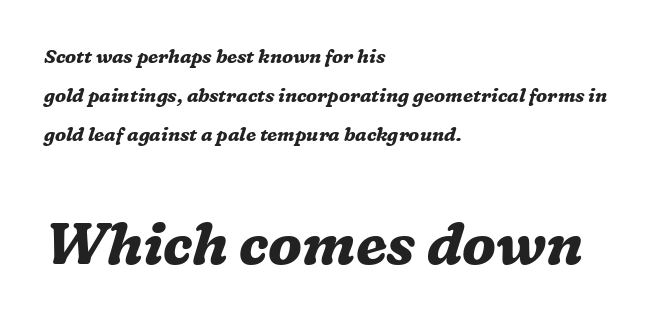
Proportional: the letters do not fall into vertical columns. The space between consecutive lines is lavish. Look at the stroke-to-counter ratio: heavy, a bold. When letters slant like this, we call the style italic.
